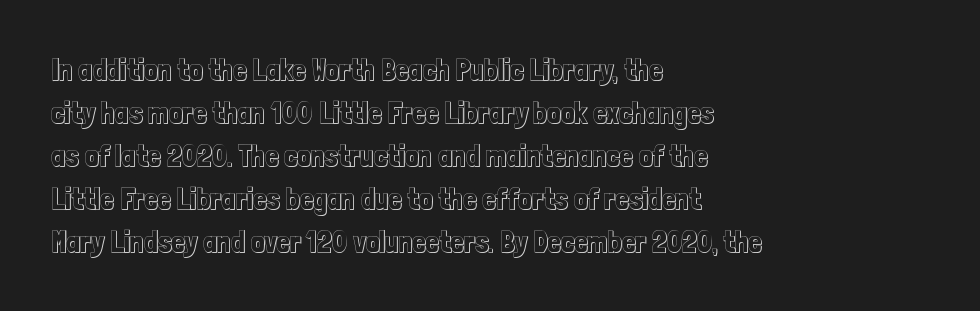
The image shows 30 px condensed type, upright; set left-aligned, normal line spacing (1.43x), normal letter spacing, not underlined; a medium x-height.
